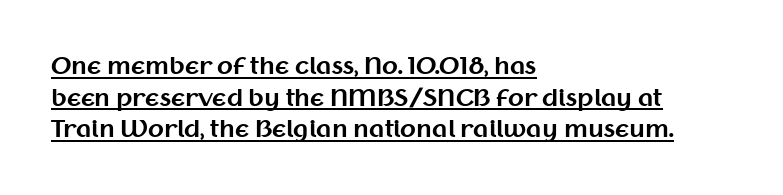
Q: Is the text bold? A: Yes.
Q: Is the text italic (slanted)? A: No, it is upright.
Q: Is the text underlined? A: Yes.
Q: How is the paragraph aligned? A: Left-aligned.
Q: Is the spacing between letters normal or unusually wide? A: Normal.
Q: Is the spacing between lines tight, normal or loose? A: Normal.
